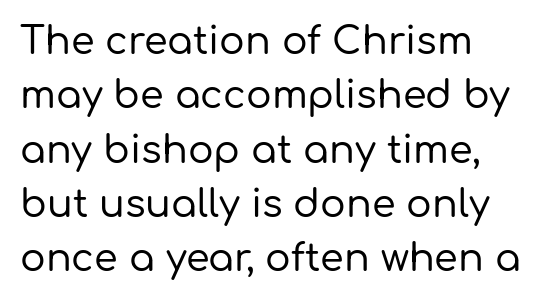
{"serif": "no", "italic": "no", "width": "normal", "stroke_contrast": "low", "x_height": "medium", "monospaced": "no", "underline": "no", "align": "left", "line_spacing": "normal", "line_spacing_ratio": 1.43, "letter_spacing": "normal", "letter_spacing_em": 0.0, "glyph_px": 38}
